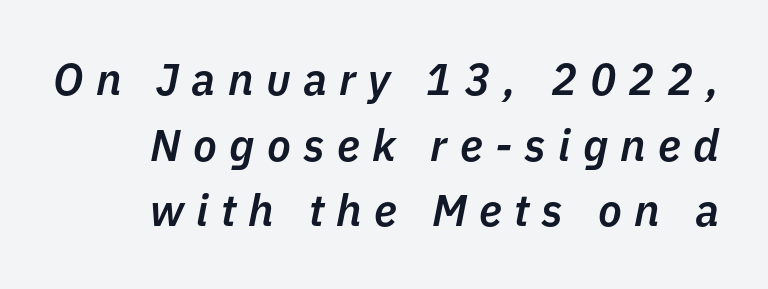
Q: Is the text bold? A: Semi-bold.
Q: Is the text italic (slanted)? A: Yes, it leans right by about 11 degrees.
Q: Is the text underlined? A: No.
Q: How is the paragraph aligned? A: Right-aligned.
Q: Is the spacing between letters normal or unusually wide? A: Unusually wide.
Q: Is the spacing between lines tight, normal or loose? A: Normal.
Q: Width (condensed, normal, or wide)? A: Normal.
Q: Stroke contrast? A: Low.
Q: x-height? A: Medium.
Q: Monospaced? A: No.
